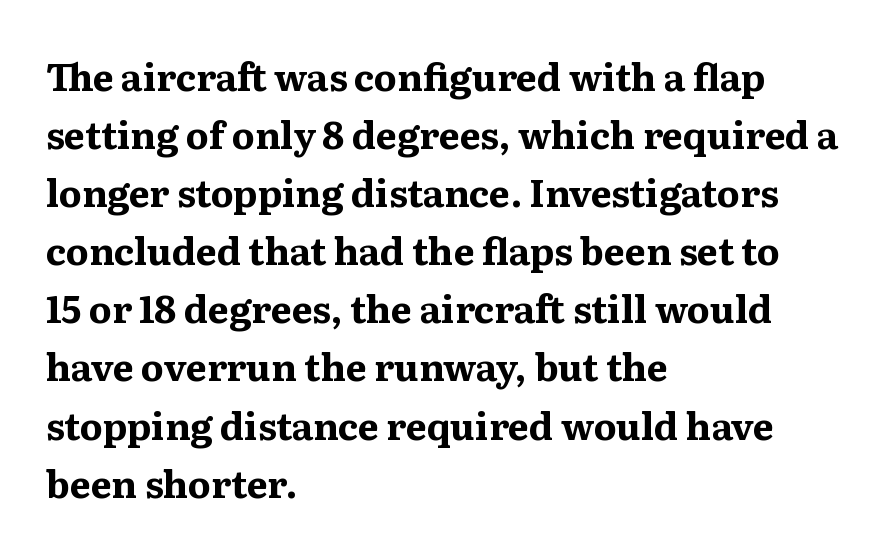
The image shows 37 px bold serif type, upright; set left-aligned, normal line spacing (1.57x), normal letter spacing, not underlined; medium stroke contrast and a medium x-height.
